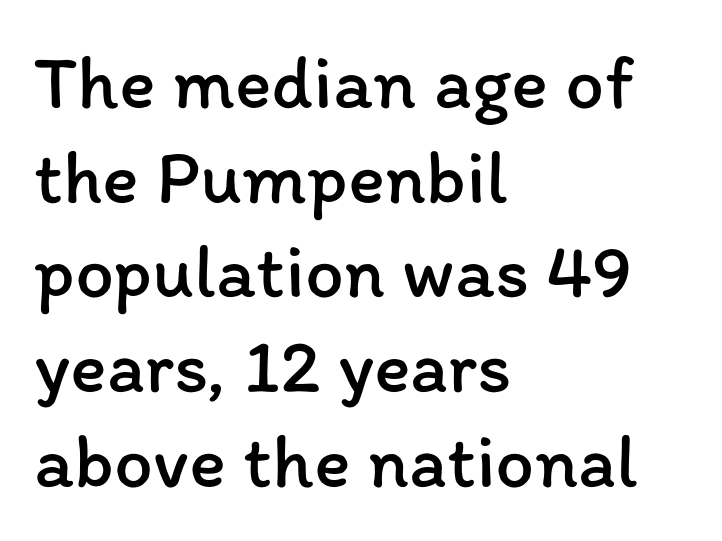
Counters stay open thanks to moderate or lighter strokes. This sample has the flowing, uneven cadence of proportional lettering. These lines are set flush left with a ragged right edge. The strip under each line holds only bare page. You could call the tracking neutral — neither tight nor loose. Every character sits straight up, as roman type does.
